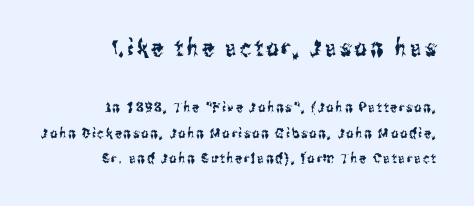
The image shows 24 px text type, upright; set right-aligned, line spacing 1.83x, not underlined; the first (top) block is 1.71x larger.
